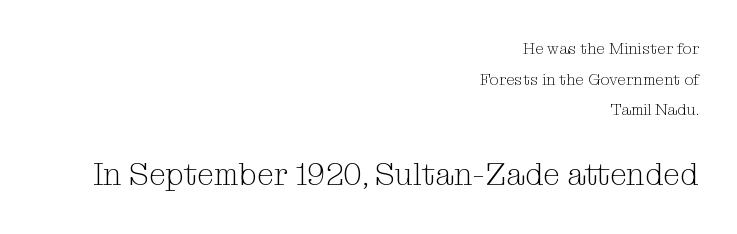
Unmarked baselines from the first word to the last. Style check: upright. The typesetter chose a ragged-left arrangement here. Spacing verdict: proportional, widths tailored to each character.
